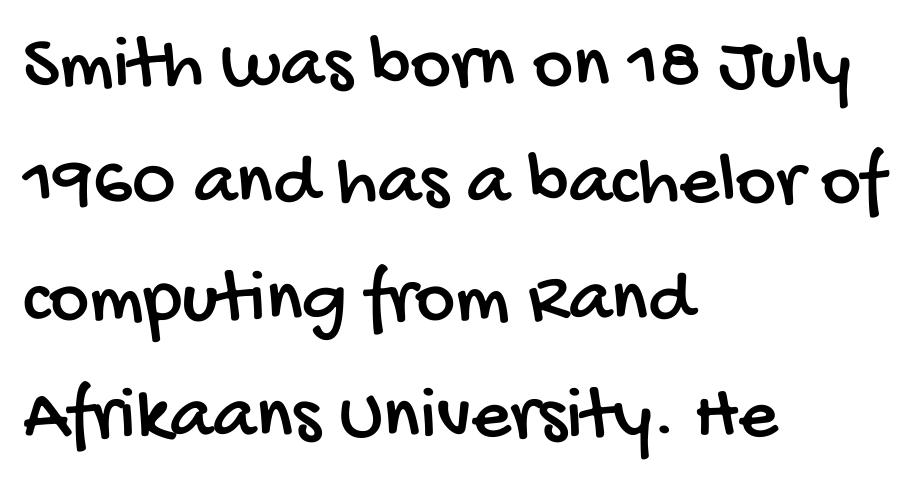
{"serif": "no", "width": "condensed", "stroke_contrast": "low", "x_height": "large", "monospaced": "no", "underline": "no", "align": "left", "line_spacing": "normal", "line_spacing_ratio": 1.52, "letter_spacing": "normal", "letter_spacing_em": 0.0, "glyph_px": 77}
